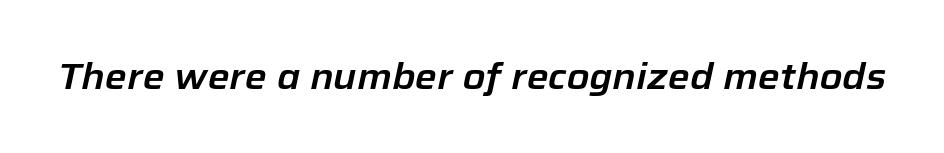
{"italic": "yes", "lean": "right", "slant_degrees": 12, "width": "normal", "stroke_contrast": "low", "x_height": "medium", "monospaced": "no", "underline": "no", "letter_spacing": "normal", "letter_spacing_em": 0.0, "glyph_px": 37}
